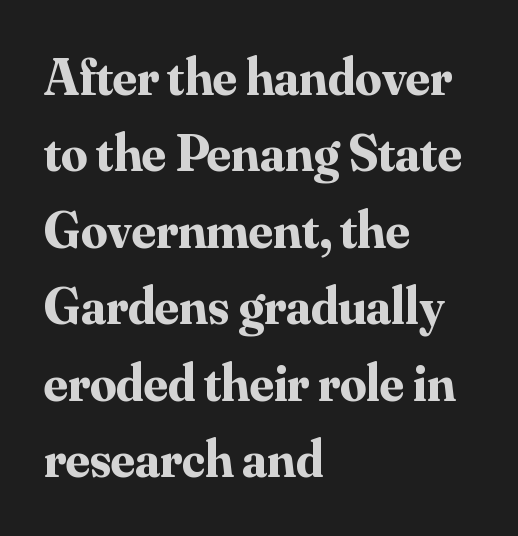
The image shows 52 px bold serif type, upright; set left-aligned, normal line spacing (1.47x), normal letter spacing, not underlined; medium stroke contrast and a small x-height.
